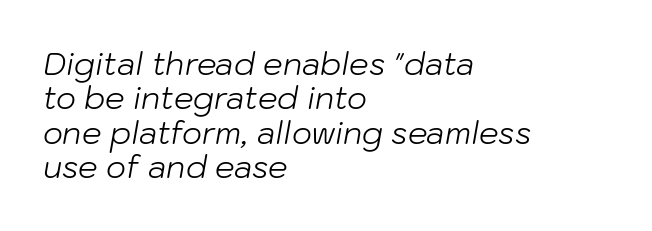
{"italic": "yes", "lean": "right", "slant_degrees": 10, "bold": "no", "weight": "light", "width": "normal", "stroke_contrast": "low", "x_height": "medium", "monospaced": "no", "underline": "no", "align": "left", "line_spacing": "tight", "line_spacing_ratio": 1.11, "letter_spacing": "normal", "letter_spacing_em": 0.0, "glyph_px": 31}
